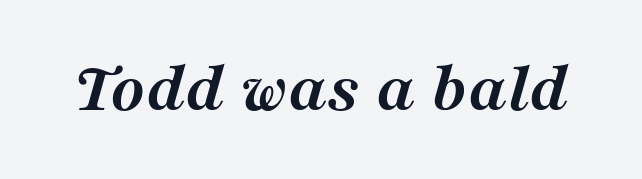
The letters are bold, with thick, heavy strokes. Varying glyph widths throughout — classic text-font behaviour. In terms of letterspacing, this is plain default setting. There's an unmistakable incline to the writing here.
